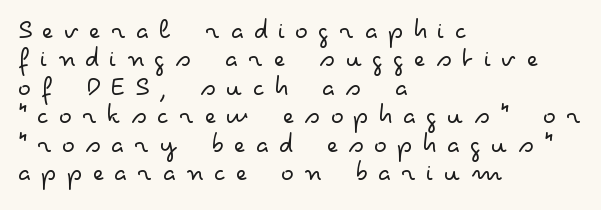
Q: Is the text bold? A: No.
Q: Is the text italic (slanted)? A: No, it is upright.
Q: Is the typeface a serif or a sans-serif typeface? A: Sans-serif.
Q: Is the text underlined? A: No.
Q: How is the paragraph aligned? A: Left-aligned.
Q: Is the spacing between letters normal or unusually wide? A: Unusually wide.
Q: Is the spacing between lines tight, normal or loose? A: Tight.
Q: Width (condensed, normal, or wide)? A: Wide.
Q: Stroke contrast? A: Low.
Q: x-height? A: Small.
Q: Monospaced? A: No.
